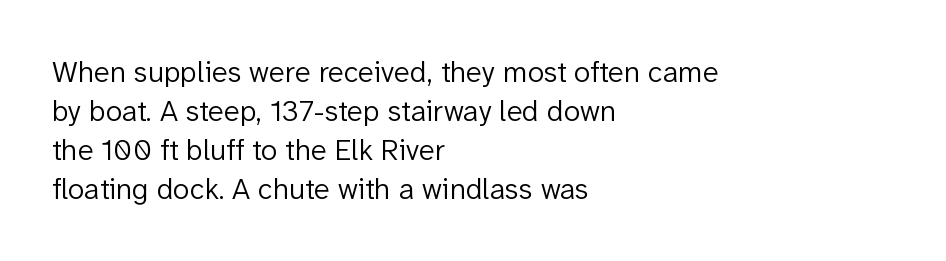
The image shows 30 px light sans-serif type, upright; set left-aligned, normal line spacing (1.3x), normal letter spacing, not underlined; low stroke contrast and a medium x-height.
